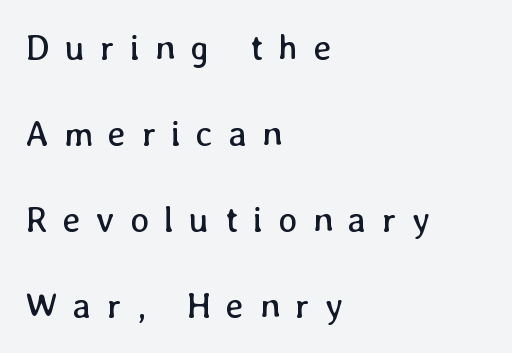
{"italic": "no", "bold": "no", "weight": "regular", "width": "normal", "stroke_contrast": "low", "x_height": "medium", "monospaced": "no", "underline": "no", "align": "left", "line_spacing": "loose", "line_spacing_ratio": 2.39, "letter_spacing": "wide", "letter_spacing_em": 0.42, "glyph_px": 36}
